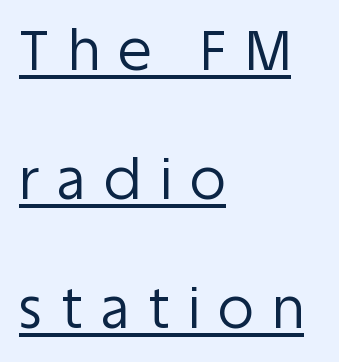
Students, observe the line beneath the letters — that is underlining. This is sans-serif lettering, the kind often seen on screens and signage. If you drew a ruler down the left edge, every line would touch it. Stroke mass is kept to a normal reading level or below. Vertical strokes here are truly vertical. What stands out about the letter spacing? Its width — letters are far apart.
